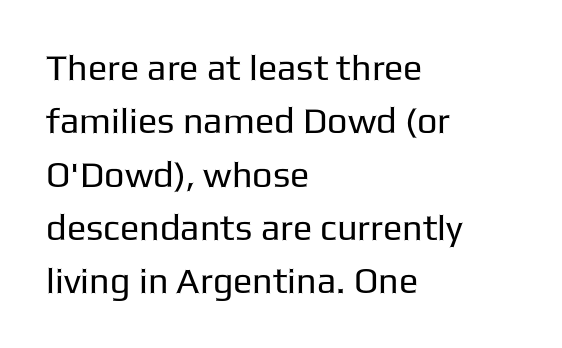
Q: Is the text bold? A: No.
Q: Is the text italic (slanted)? A: No, it is upright.
Q: Is the typeface a serif or a sans-serif typeface? A: Sans-serif.
Q: Is the text underlined? A: No.
Q: How is the paragraph aligned? A: Left-aligned.
Q: Is the spacing between letters normal or unusually wide? A: Normal.
Q: Is the spacing between lines tight, normal or loose? A: Normal.
Q: Width (condensed, normal, or wide)? A: Normal.
Q: Stroke contrast? A: Low.
Q: x-height? A: Medium.
Q: Monospaced? A: No.
